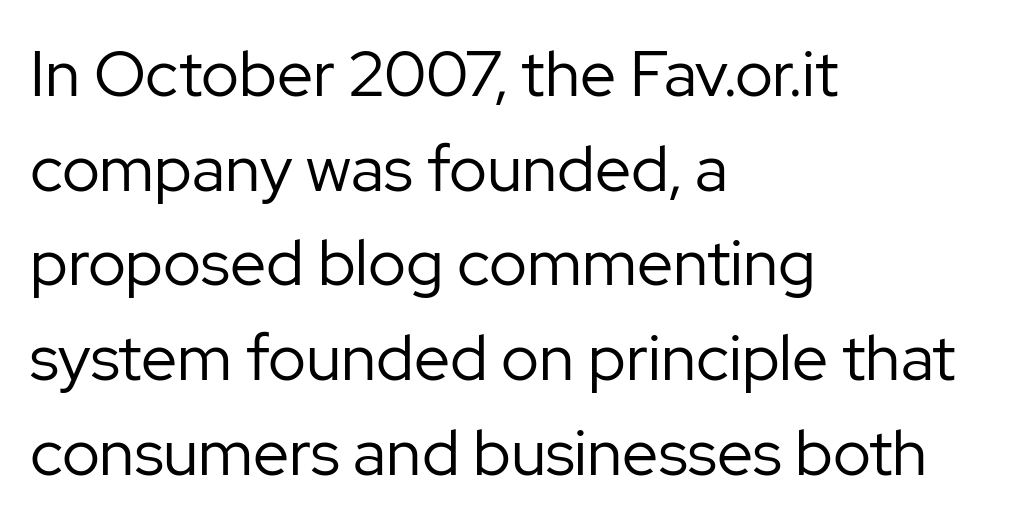
Q: Is the text bold? A: No.
Q: Is the text italic (slanted)? A: No, it is upright.
Q: Is the typeface a serif or a sans-serif typeface? A: Sans-serif.
Q: Is the text underlined? A: No.
Q: How is the paragraph aligned? A: Left-aligned.
Q: Is the spacing between letters normal or unusually wide? A: Normal.
Q: Is the spacing between lines tight, normal or loose? A: Normal.
Q: Width (condensed, normal, or wide)? A: Normal.
Q: Stroke contrast? A: Low.
Q: x-height? A: Medium.
Q: Monospaced? A: No.
